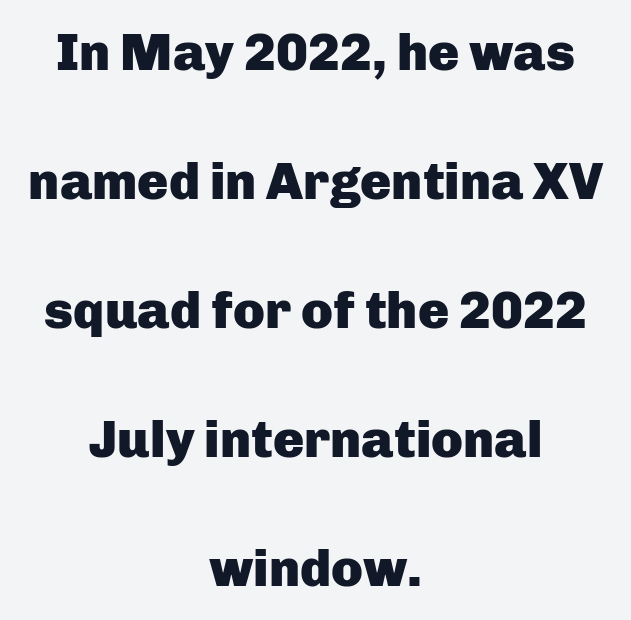
Q: Is the text bold? A: Yes.
Q: Is the text italic (slanted)? A: No, it is upright.
Q: Is the typeface a serif or a sans-serif typeface? A: Sans-serif.
Q: Is the text underlined? A: No.
Q: How is the paragraph aligned? A: Centered.
Q: Is the spacing between letters normal or unusually wide? A: Normal.
Q: Is the spacing between lines tight, normal or loose? A: Loose.
Q: Width (condensed, normal, or wide)? A: Normal.
Q: Stroke contrast? A: Low.
Q: x-height? A: Medium.
Q: Monospaced? A: No.
